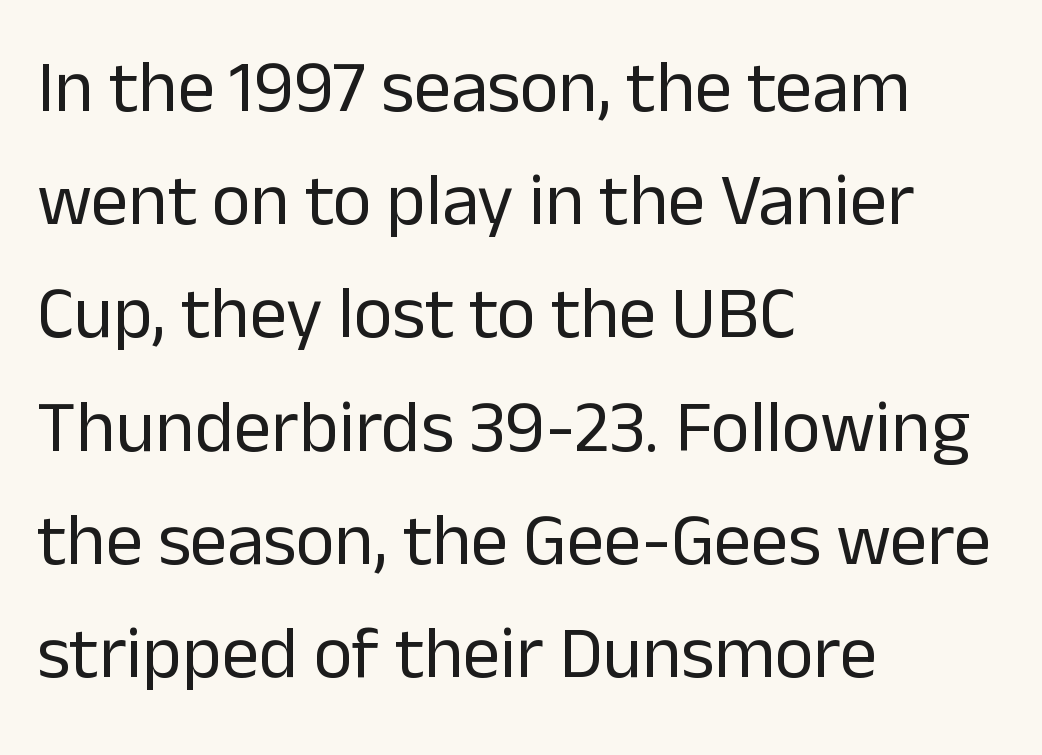
Q: Is the text bold? A: No.
Q: Is the text italic (slanted)? A: No, it is upright.
Q: Is the typeface a serif or a sans-serif typeface? A: Sans-serif.
Q: Is the text underlined? A: No.
Q: How is the paragraph aligned? A: Left-aligned.
Q: Is the spacing between letters normal or unusually wide? A: Normal.
Q: Is the spacing between lines tight, normal or loose? A: Normal.
Q: Width (condensed, normal, or wide)? A: Normal.
Q: Stroke contrast? A: Low.
Q: x-height? A: Medium.
Q: Monospaced? A: No.
